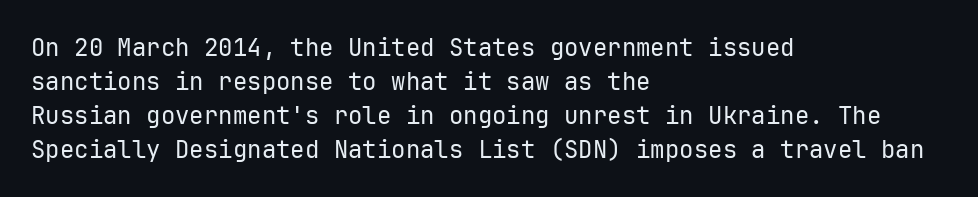
{"italic": "no", "bold": "no", "underline": "no", "align": "left", "line_spacing": "normal", "line_spacing_ratio": 1.41, "letter_spacing": "normal", "letter_spacing_em": 0.0, "glyph_px": 24}
